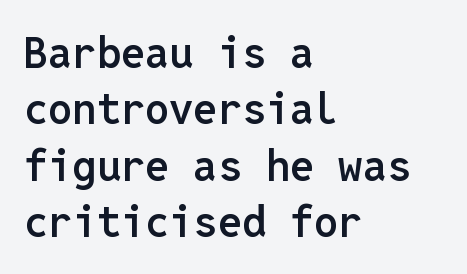
The image shows 43 px semibold sans-serif type, upright, monospaced; set left-aligned, normal line spacing (1.31x), normal letter spacing, not underlined; low stroke contrast and a medium x-height.
